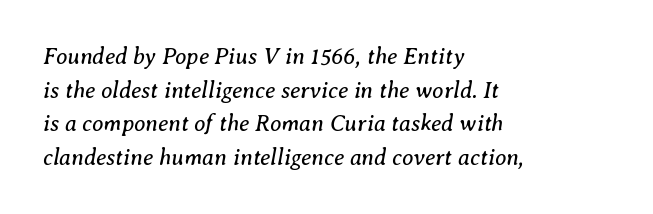
The image shows 23 px text type, italic (leaning right); set left-aligned, normal line spacing (1.46x), normal letter spacing, not underlined.
